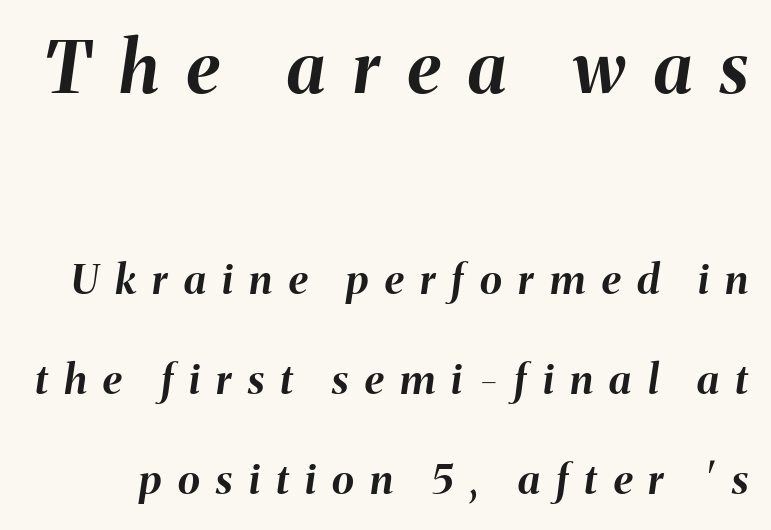
The image shows 71 px bold type, italic (leaning right); set loose line spacing (2.44x), unusually wide letter spacing (+0.4 em), not underlined; the first (top) block is 1.73x larger; medium stroke contrast and a medium x-height.
